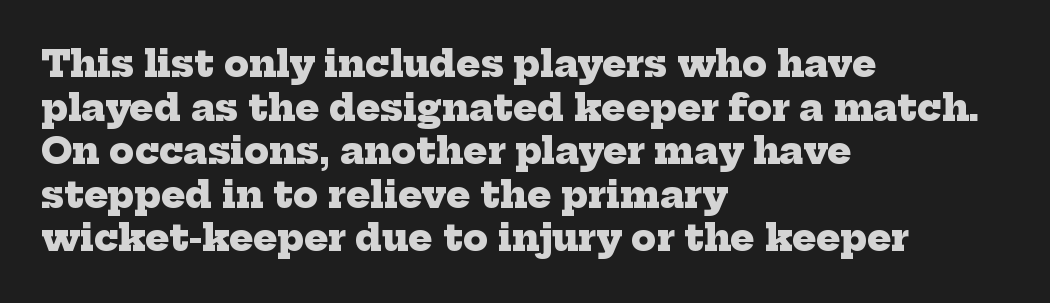
{"serif": "yes", "bold": "yes", "weight": "heavy", "width": "normal", "stroke_contrast": "low", "x_height": "medium", "monospaced": "no", "underline": "no", "align": "left", "line_spacing_ratio": 1.21, "letter_spacing": "normal", "letter_spacing_em": 0.0, "glyph_px": 36}
